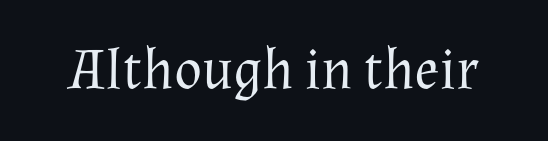
Q: Is the text bold? A: No.
Q: Is the text italic (slanted)? A: No, it is upright.
Q: Is the typeface a serif or a sans-serif typeface? A: Serif.
Q: Is the text underlined? A: No.
Q: Is the spacing between letters normal or unusually wide? A: Normal.
Q: Width (condensed, normal, or wide)? A: Normal.
Q: Stroke contrast? A: Medium.
Q: x-height? A: Medium.
Q: Monospaced? A: No.
